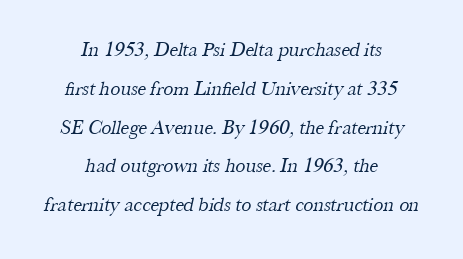
{"bold": "no", "underline": "no", "align": "center", "line_spacing": "loose", "line_spacing_ratio": 1.94, "letter_spacing": "normal", "letter_spacing_em": 0.0, "glyph_px": 20}
